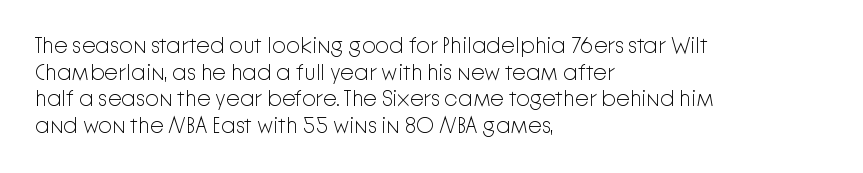
The image shows 22 px text type, upright; set left-aligned, line spacing 1.21x, normal letter spacing, not underlined.
